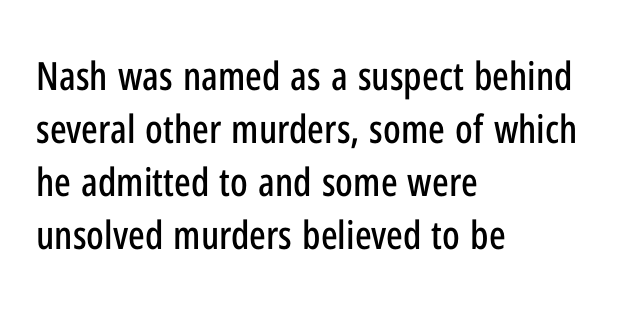
Q: Is the text italic (slanted)? A: No, it is upright.
Q: Is the typeface a serif or a sans-serif typeface? A: Sans-serif.
Q: Is the text underlined? A: No.
Q: How is the paragraph aligned? A: Left-aligned.
Q: Is the spacing between letters normal or unusually wide? A: Normal.
Q: Is the spacing between lines tight, normal or loose? A: Normal.
Q: Width (condensed, normal, or wide)? A: Condensed.
Q: Stroke contrast? A: Low.
Q: x-height? A: Medium.
Q: Monospaced? A: No.
